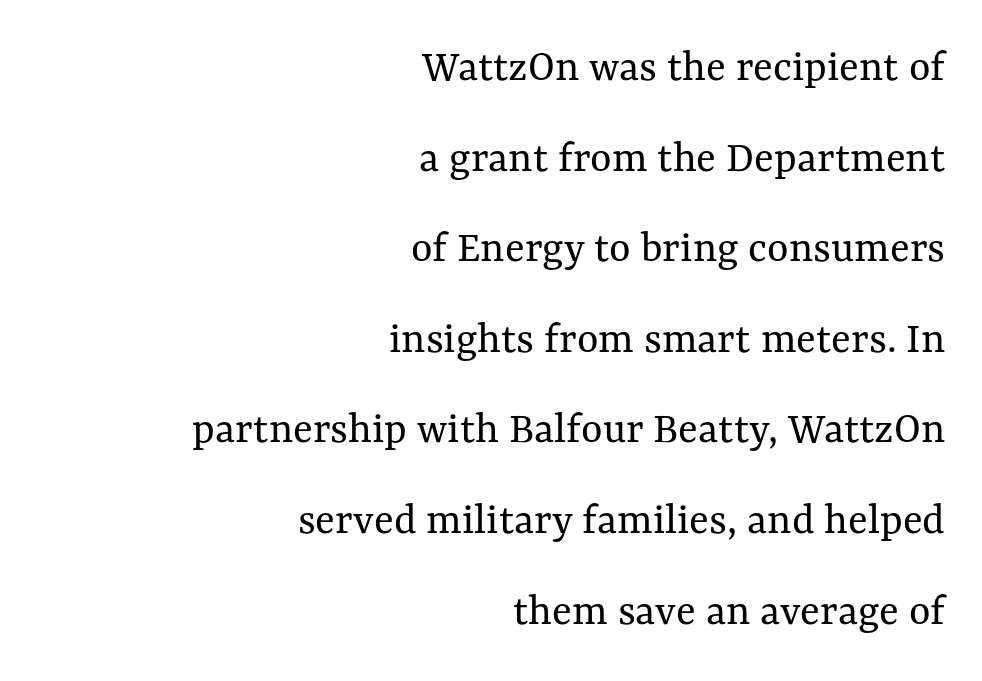
The image shows 46 px regular-weight type, upright; set right-aligned, loose line spacing (1.97x), normal letter spacing, not underlined; medium stroke contrast and a medium x-height.
